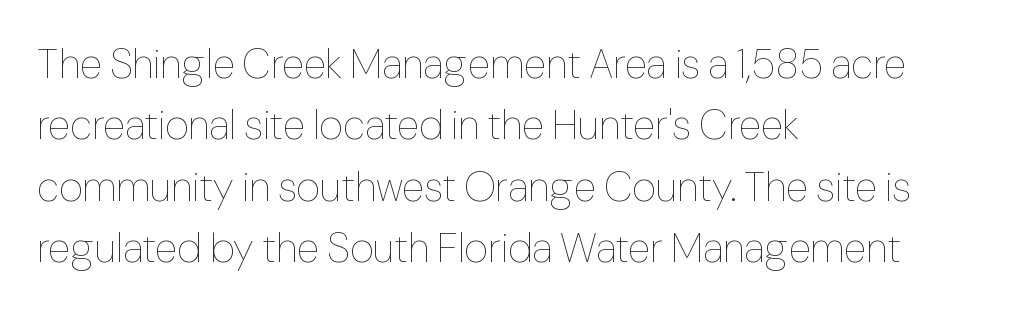
The image shows 41 px thin type, upright; set left-aligned, normal line spacing (1.5x), normal letter spacing, not underlined; low stroke contrast and a medium x-height.
